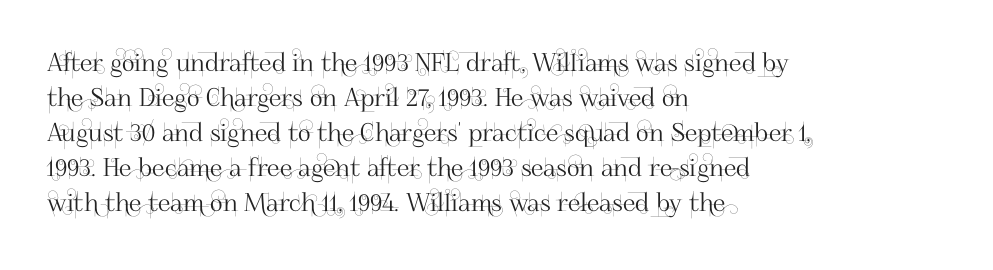
Q: Is the text italic (slanted)? A: No, it is upright.
Q: Is the text underlined? A: No.
Q: How is the paragraph aligned? A: Left-aligned.
Q: Is the spacing between letters normal or unusually wide? A: Normal.
Q: Is the spacing between lines tight, normal or loose? A: Normal.
